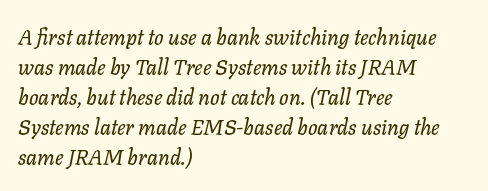
Q: Is the text italic (slanted)? A: Yes, it leans right by about 11 degrees.
Q: Is the text underlined? A: No.
Q: How is the paragraph aligned? A: Left-aligned.
Q: Is the spacing between letters normal or unusually wide? A: Normal.
Q: Is the spacing between lines tight, normal or loose? A: Normal.
